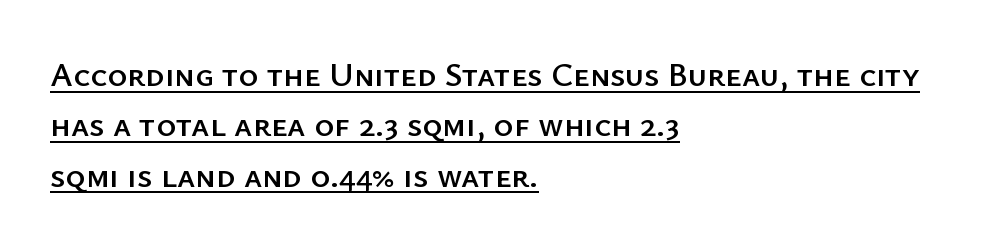
The image shows 34 px sans-serif type, upright; set left-aligned, normal line spacing (1.48x), normal letter spacing, underlined; low stroke contrast and a medium x-height.
